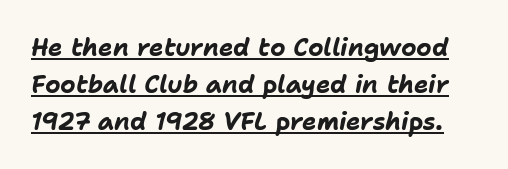
The image shows 24 px bold type, italic (leaning right); set normal line spacing (1.54x), normal letter spacing, underlined.
